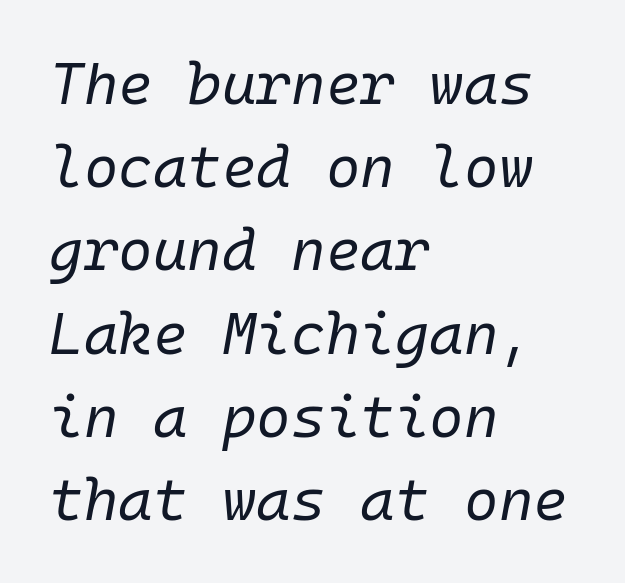
Q: Is the text bold? A: No.
Q: Is the text italic (slanted)? A: Yes, it leans right by about 10 degrees.
Q: Is the text underlined? A: No.
Q: How is the paragraph aligned? A: Left-aligned.
Q: Is the spacing between letters normal or unusually wide? A: Normal.
Q: Is the spacing between lines tight, normal or loose? A: Normal.
Q: Width (condensed, normal, or wide)? A: Normal.
Q: Stroke contrast? A: Low.
Q: x-height? A: Medium.
Q: Monospaced? A: Yes.
